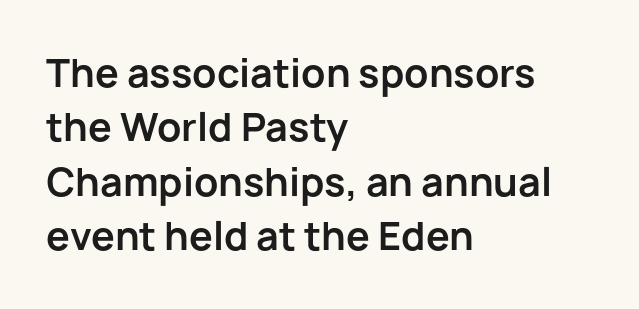
Q: Is the text bold? A: Yes.
Q: Is the text italic (slanted)? A: No, it is upright.
Q: Is the typeface a serif or a sans-serif typeface? A: Sans-serif.
Q: Is the text underlined? A: No.
Q: How is the paragraph aligned? A: Left-aligned.
Q: Is the spacing between letters normal or unusually wide? A: Normal.
Q: Is the spacing between lines tight, normal or loose? A: Normal.
Q: Width (condensed, normal, or wide)? A: Normal.
Q: Stroke contrast? A: Low.
Q: x-height? A: Medium.
Q: Monospaced? A: No.
